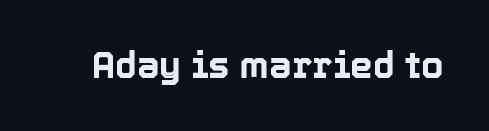
The passage shown is not underscored anywhere. These lines are rendered in a variable-pitch font. Do the letters lean? They stand straight. In terms of letterspacing, this is plain default setting.
